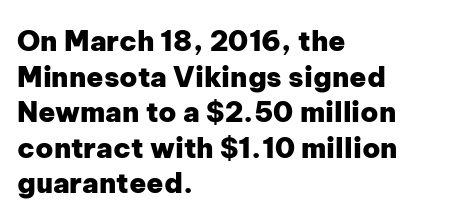
The image shows 28 px heavy sans-serif type, upright; set left-aligned, normal line spacing (1.27x), normal letter spacing, not underlined; low stroke contrast and a medium x-height.
